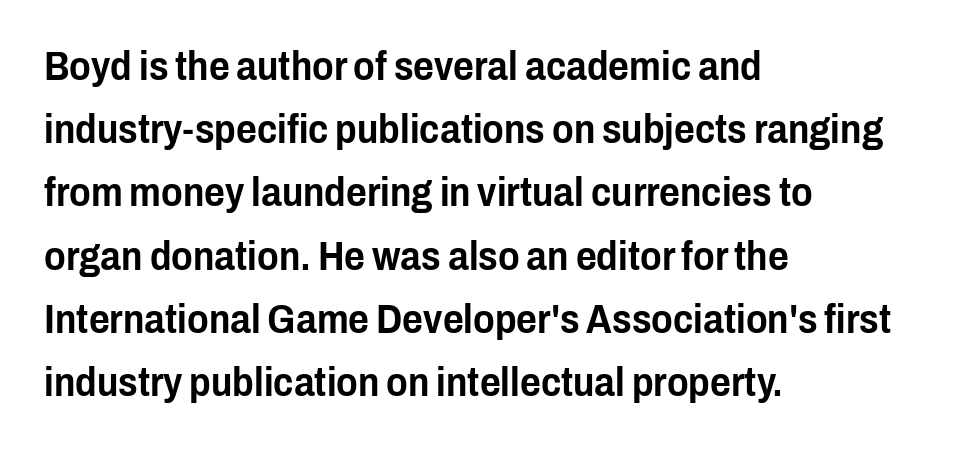
{"serif": "no", "italic": "no", "width": "condensed", "stroke_contrast": "low", "x_height": "medium", "monospaced": "no", "underline": "no", "align": "left", "line_spacing": "normal", "line_spacing_ratio": 1.58, "letter_spacing": "normal", "letter_spacing_em": 0.0, "glyph_px": 40}
